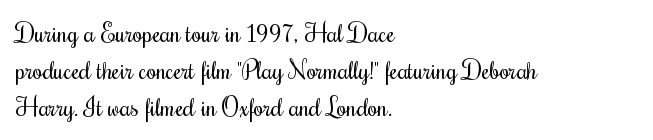
Each new line begins a customary step beneath the previous one. In CSS terms this would be text-align: left. Inter-character spacing is left at the font's built-in metrics.
